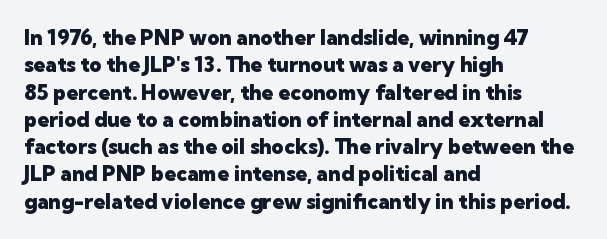
Q: Is the text bold? A: Yes.
Q: Is the text italic (slanted)? A: No, it is upright.
Q: Is the text underlined? A: No.
Q: How is the paragraph aligned? A: Left-aligned.
Q: Is the spacing between letters normal or unusually wide? A: Normal.
Q: Is the spacing between lines tight, normal or loose? A: Normal.
